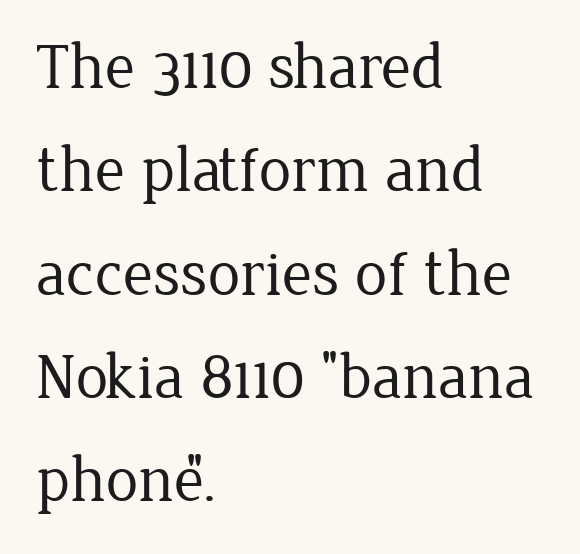
Serifs: yes, visible at the terminals of the letterforms. Check under the words: just untouched page. Note the varied advance widths — an 'i' is clearly narrower than an 'm'. Tracking here is standard; glyphs follow each other at the usual distance. Heaviness? Minimal to ordinary, like unemphasized prose.
